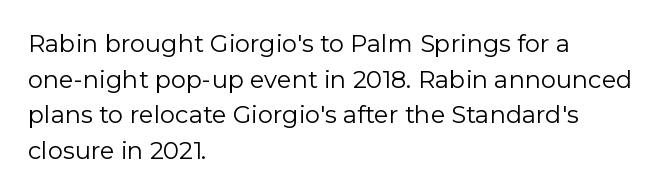
{"italic": "no", "bold": "no", "underline": "no", "align": "left", "line_spacing": "normal", "line_spacing_ratio": 1.48, "letter_spacing": "normal", "letter_spacing_em": 0.0, "glyph_px": 24}
